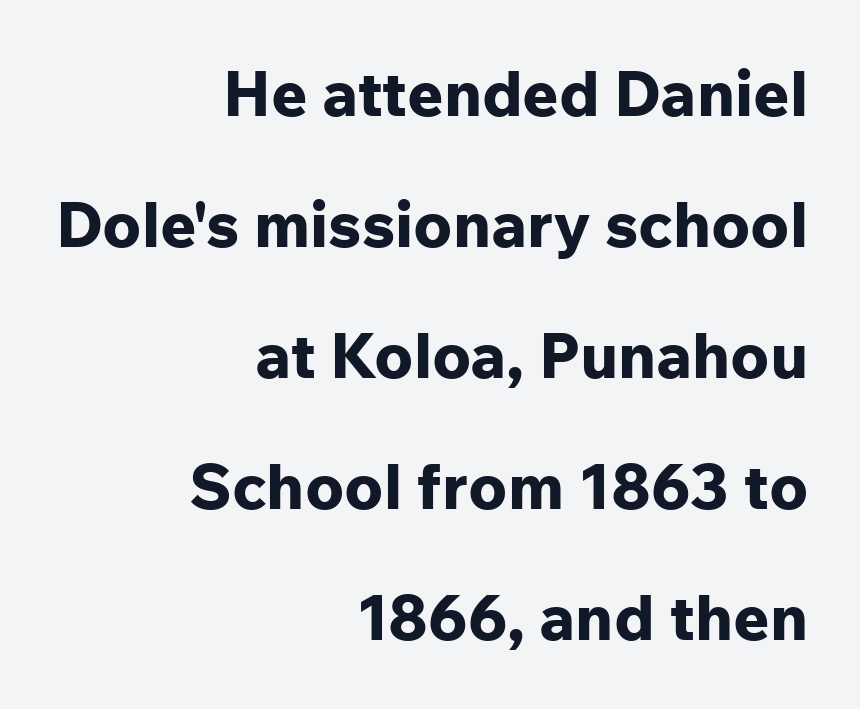
The image shows 63 px bold sans-serif type, upright; set right-aligned, loose line spacing (2.08x), normal letter spacing, not underlined; low stroke contrast and a medium x-height.
